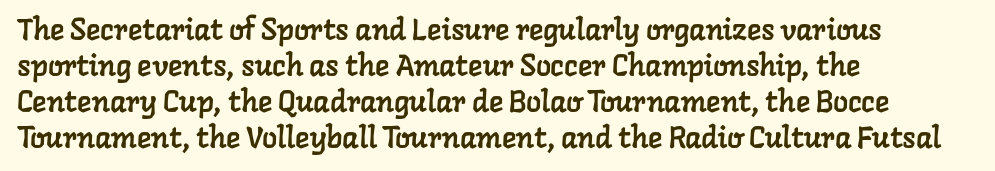
The typesetter chose a ragged-right arrangement here. These lines are rendered in a variable-pitch font. The face used here is rendered with its standard letterfit. The foot of each line stays bare and open. Little horizontal feet cap the strokes, marking this as serif type.
